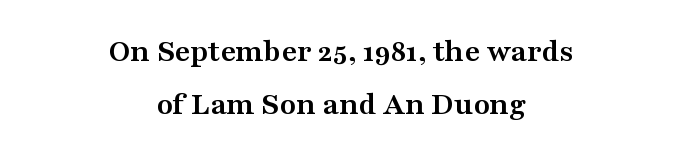
Q: Is the text bold? A: Yes.
Q: Is the text italic (slanted)? A: No, it is upright.
Q: Is the typeface a serif or a sans-serif typeface? A: Serif.
Q: Is the text underlined? A: No.
Q: How is the paragraph aligned? A: Centered.
Q: Is the spacing between letters normal or unusually wide? A: Normal.
Q: Is the spacing between lines tight, normal or loose? A: Normal.
Q: Width (condensed, normal, or wide)? A: Wide.
Q: Stroke contrast? A: Medium.
Q: x-height? A: Medium.
Q: Monospaced? A: No.
